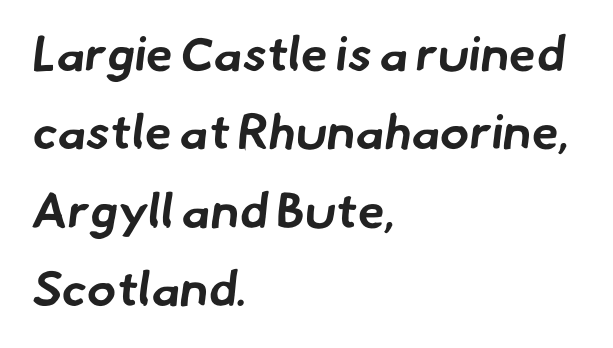
{"serif": "no", "bold": "yes", "weight": "bold", "width": "normal", "stroke_contrast": "low", "x_height": "small", "monospaced": "no", "underline": "no", "align": "left", "line_spacing": "normal", "line_spacing_ratio": 1.6, "letter_spacing": "normal", "letter_spacing_em": 0.0, "glyph_px": 49}
